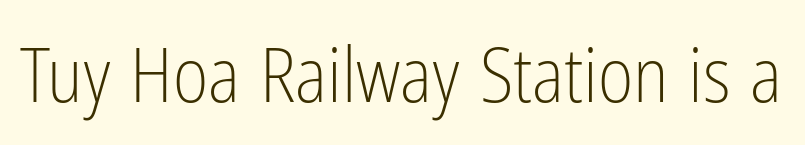
The image shows 76 px light, condensed sans-serif type, upright; set normal letter spacing, not underlined; low stroke contrast and a medium x-height.
